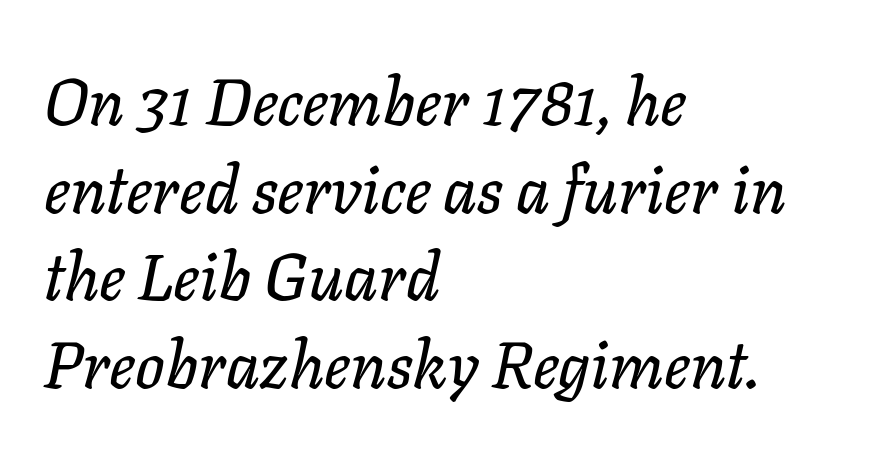
The image shows 65 px text type, italic (leaning right); set left-aligned, normal line spacing (1.35x), normal letter spacing, not underlined; low stroke contrast and a medium x-height.
